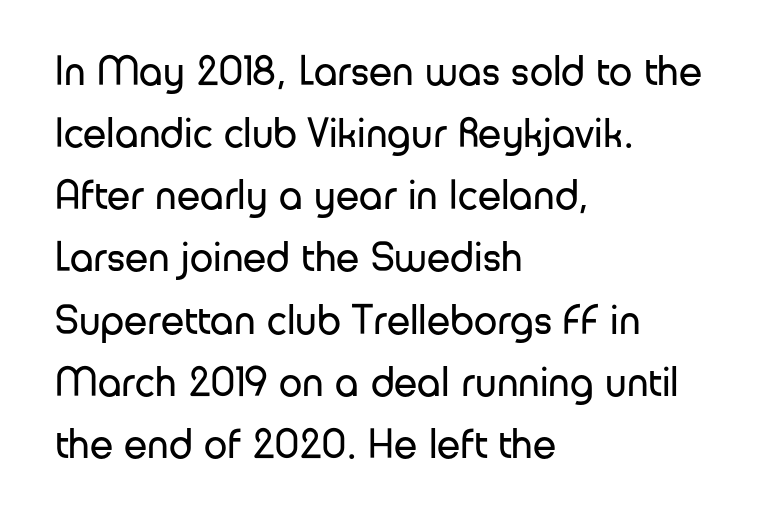
The image shows 42 px regular-weight sans-serif type, upright; set left-aligned, normal line spacing (1.48x), normal letter spacing, not underlined; low stroke contrast and a medium x-height.
